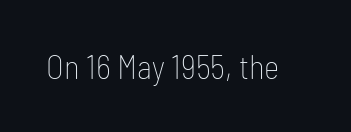
Q: Is the text bold? A: No.
Q: Is the text italic (slanted)? A: No, it is upright.
Q: Is the typeface a serif or a sans-serif typeface? A: Sans-serif.
Q: Is the text underlined? A: No.
Q: Is the spacing between letters normal or unusually wide? A: Normal.
Q: Width (condensed, normal, or wide)? A: Condensed.
Q: Stroke contrast? A: Low.
Q: x-height? A: Medium.
Q: Monospaced? A: No.
